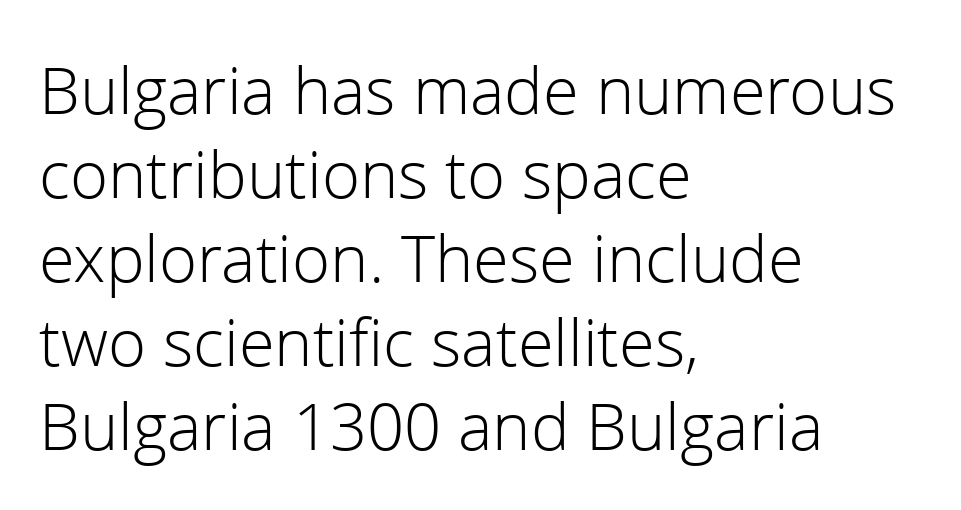
Q: Is the text bold? A: No.
Q: Is the text italic (slanted)? A: No, it is upright.
Q: Is the typeface a serif or a sans-serif typeface? A: Sans-serif.
Q: Is the text underlined? A: No.
Q: How is the paragraph aligned? A: Left-aligned.
Q: Is the spacing between letters normal or unusually wide? A: Normal.
Q: Width (condensed, normal, or wide)? A: Normal.
Q: Stroke contrast? A: Low.
Q: x-height? A: Medium.
Q: Monospaced? A: No.
